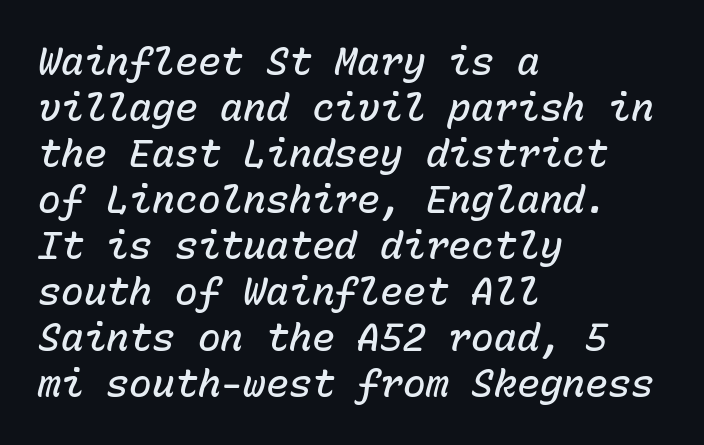
Q: Is the text bold? A: Semi-bold.
Q: Is the text italic (slanted)? A: Yes, it leans right by about 15 degrees.
Q: Is the text underlined? A: No.
Q: How is the paragraph aligned? A: Left-aligned.
Q: Is the spacing between letters normal or unusually wide? A: Normal.
Q: Width (condensed, normal, or wide)? A: Normal.
Q: Stroke contrast? A: Low.
Q: x-height? A: Medium.
Q: Monospaced? A: Yes.
